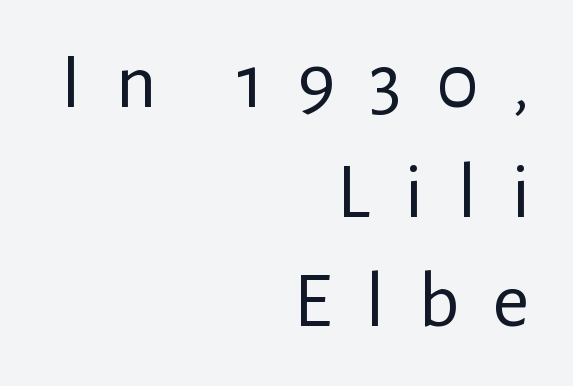
The image shows 80 px regular-weight sans-serif type, upright; set right-aligned, normal line spacing (1.37x), unusually wide letter spacing (+0.42 em), not underlined; low stroke contrast and a medium x-height.
